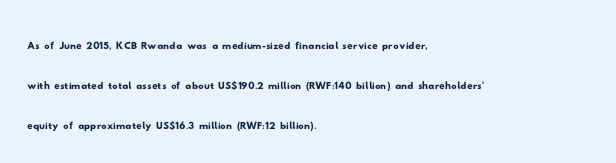
{"underline": "no", "align": "left", "line_spacing": "normal", "line_spacing_ratio": 1.49, "letter_spacing": "normal", "letter_spacing_em": 0.0, "glyph_px": 27}
